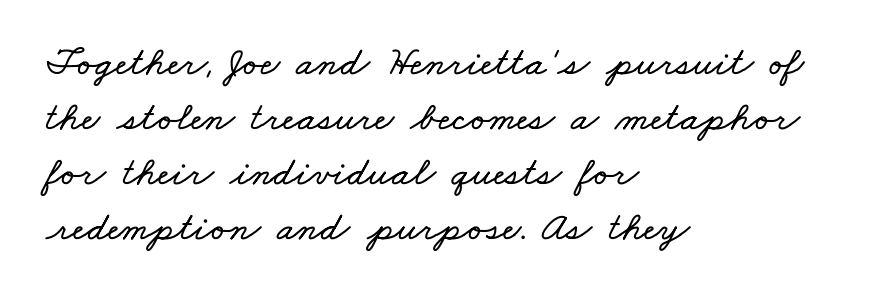
Varying glyph widths throughout — classic text-font behaviour. Line starts are locked; line ends wander. These lines sit exactly where default settings would place them. Clear beneath every line of the passage.
